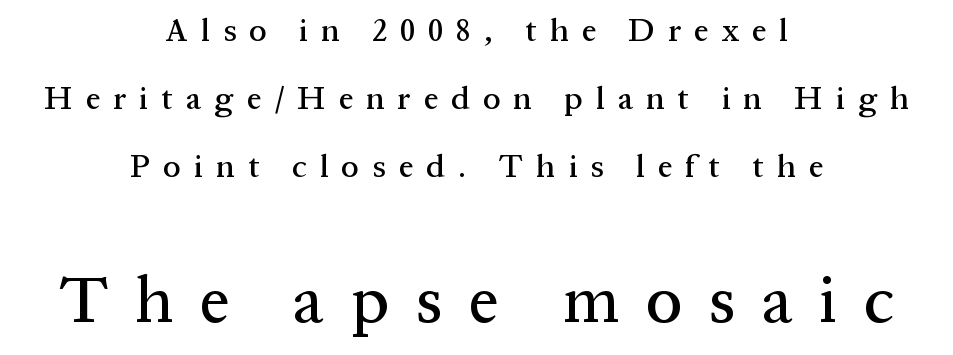
The image shows 65 px serif type, upright; set centered, loose line spacing (2.13x), unusually wide letter spacing (+0.41 em), not underlined; the second (bottom) block is 2.03x larger; medium stroke contrast and a medium x-height.
